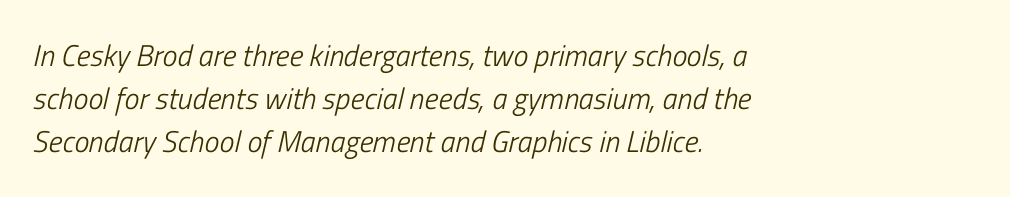
{"italic": "yes", "lean": "right", "slant_degrees": 13, "bold": "no", "weight": "light", "width": "condensed", "stroke_contrast": "low", "x_height": "medium", "monospaced": "no", "underline": "no", "align": "left", "line_spacing": "normal", "line_spacing_ratio": 1.44, "letter_spacing": "normal", "letter_spacing_em": 0.0, "glyph_px": 30}
